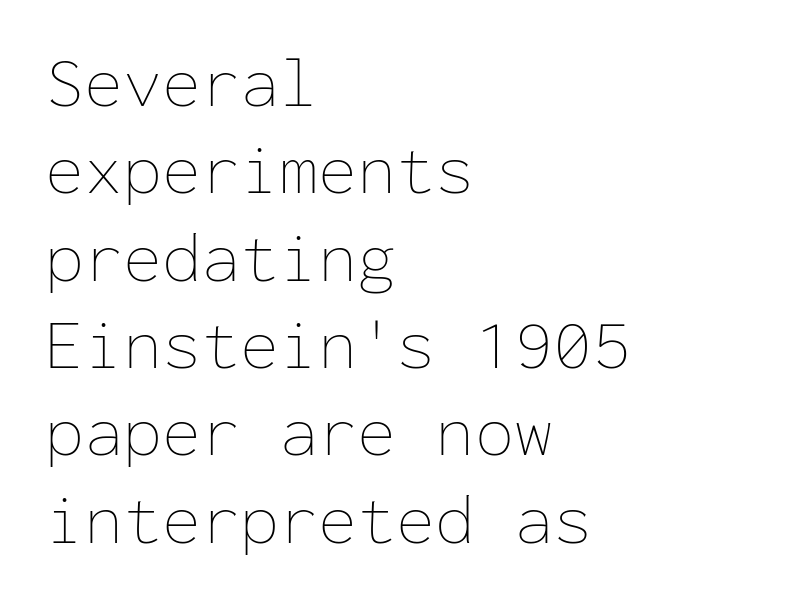
The compositor pushed each line to the left boundary. Fixed-width glyphs throughout — classic coding-font behaviour. Vertical stems look standard width or narrower in stroke. The strip under each line holds only bare page.
